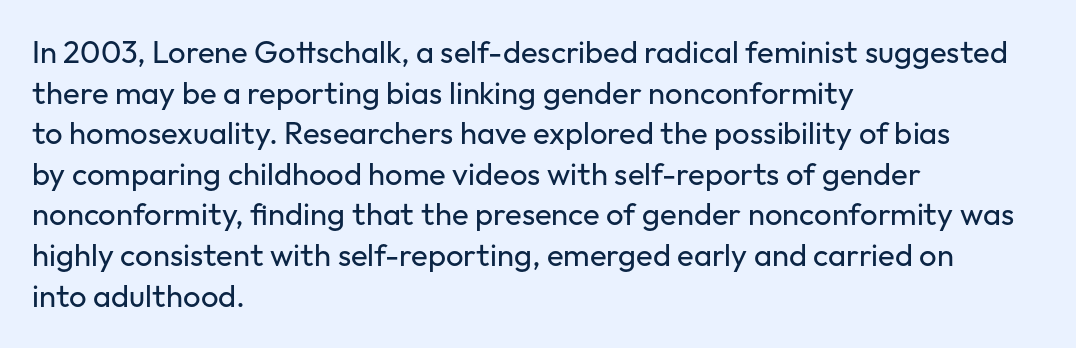
Q: Is the text bold? A: No.
Q: Is the text italic (slanted)? A: No, it is upright.
Q: Is the typeface a serif or a sans-serif typeface? A: Sans-serif.
Q: Is the text underlined? A: No.
Q: How is the paragraph aligned? A: Left-aligned.
Q: Is the spacing between letters normal or unusually wide? A: Normal.
Q: Is the spacing between lines tight, normal or loose? A: Normal.
Q: Width (condensed, normal, or wide)? A: Normal.
Q: Stroke contrast? A: Low.
Q: x-height? A: Medium.
Q: Monospaced? A: No.
